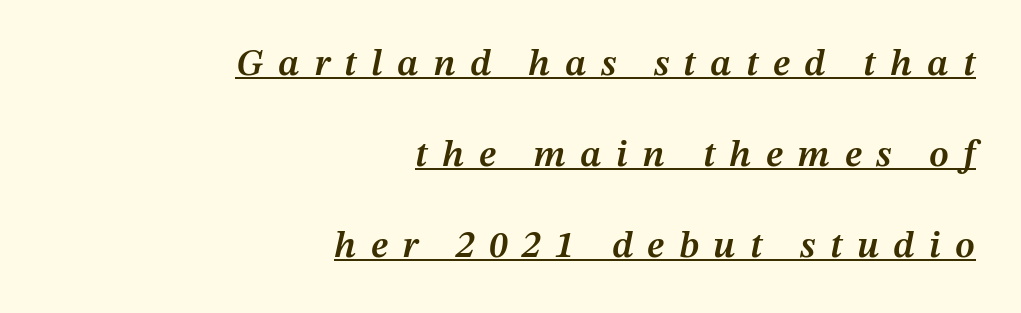
Q: Is the text bold? A: Semi-bold.
Q: Is the text italic (slanted)? A: Yes, it leans right by about 12 degrees.
Q: Is the text underlined? A: Yes.
Q: How is the paragraph aligned? A: Right-aligned.
Q: Is the spacing between letters normal or unusually wide? A: Unusually wide.
Q: Is the spacing between lines tight, normal or loose? A: Loose.
Q: Width (condensed, normal, or wide)? A: Normal.
Q: Stroke contrast? A: Medium.
Q: x-height? A: Medium.
Q: Monospaced? A: No.
